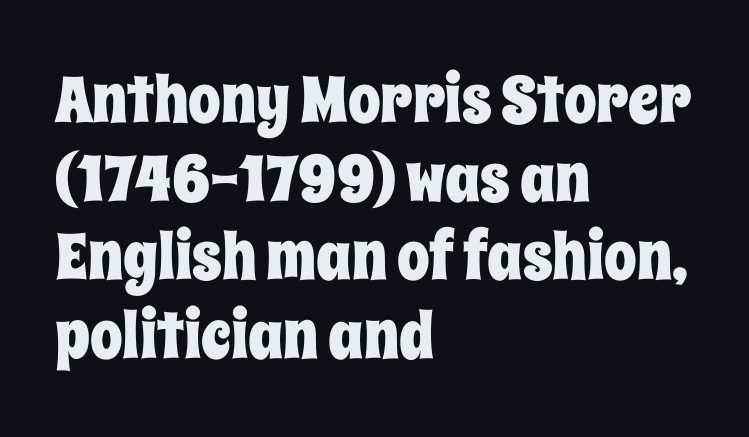
Q: Is the text italic (slanted)? A: No, it is upright.
Q: Is the text underlined? A: No.
Q: How is the paragraph aligned? A: Left-aligned.
Q: Is the spacing between letters normal or unusually wide? A: Normal.
Q: Width (condensed, normal, or wide)? A: Condensed.
Q: Stroke contrast? A: Low.
Q: x-height? A: Large.
Q: Monospaced? A: No.
